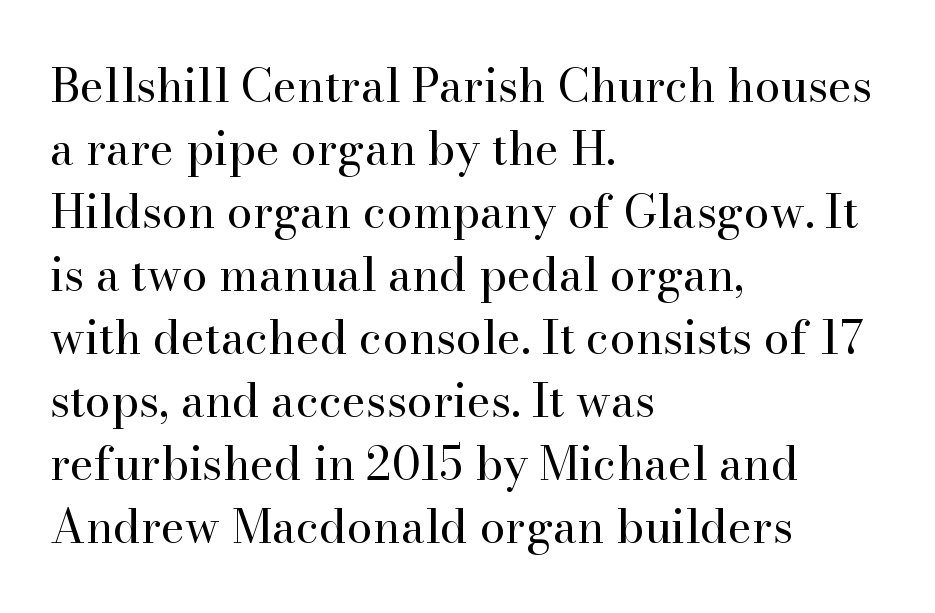
Classification — serif. The letters sit at their default tracking, neither squeezed nor spread. Italic? Not at all — the glyphs are vertical. A light-to-regular cut is what we see here. The face used here is proportionally spaced, like ordinary book or web type. The setting favours the left margin, as ordinary paragraphs usually do.
